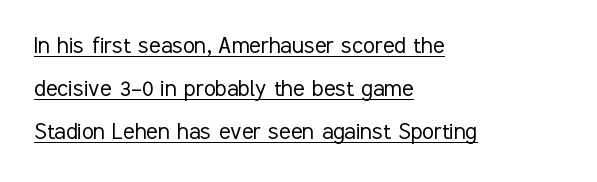
The face used here is rendered with its standard letterfit. Which margin do the lines hug? The left one — the right edge is uneven. The words here are underlined. The leading is moderate, giving the passage an even texture. It's the straight-up-and-down kind of type. The weight tops out at a normal text grade.
